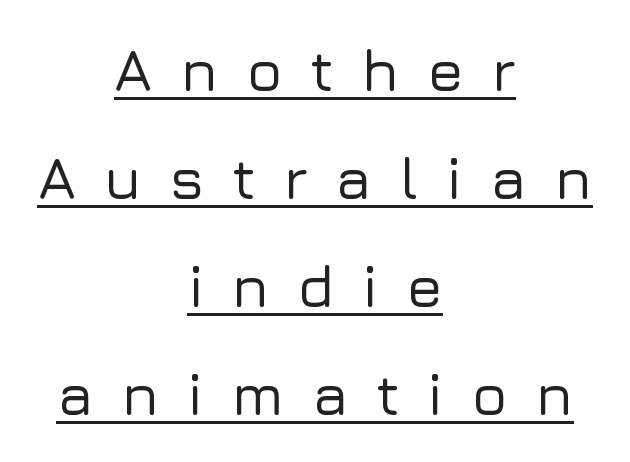
This sample uses an upright cut, with every glyph sitting square on the baseline. Like a heading marked for emphasis, these lines bear an underscore. Short note: letters widely spaced. This rendering uses center alignment, leaving both contours irregular but symmetric.
